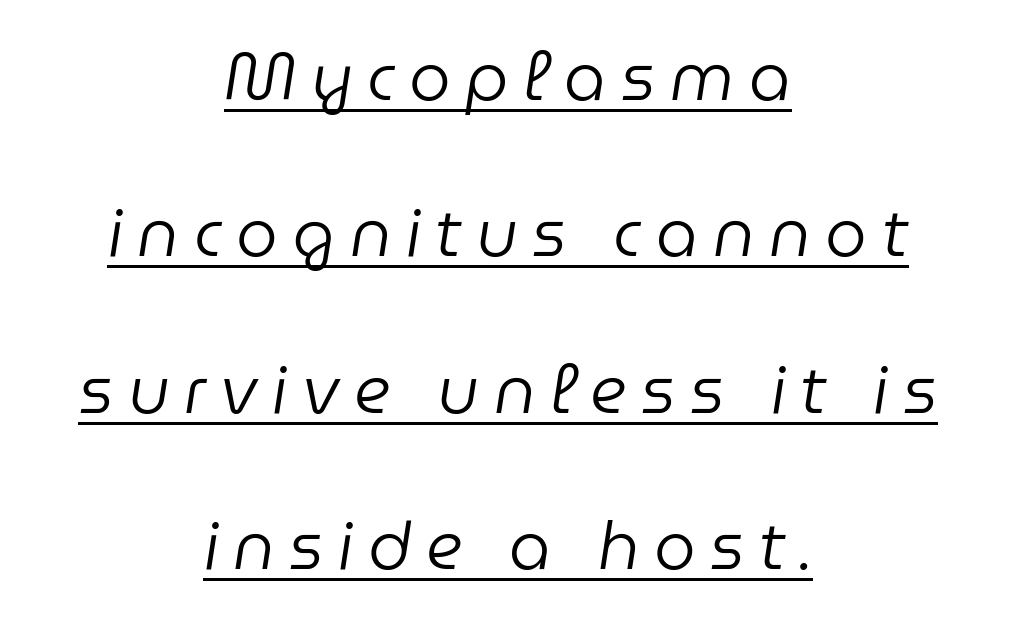
{"italic": "yes", "lean": "right", "slant_degrees": 9, "bold": "no", "weight": "regular", "width": "normal", "stroke_contrast": "low", "x_height": "medium", "monospaced": "no", "underline": "yes", "align": "center", "line_spacing": "loose", "line_spacing_ratio": 2.37, "letter_spacing": "wide", "letter_spacing_em": 0.22, "glyph_px": 66}
